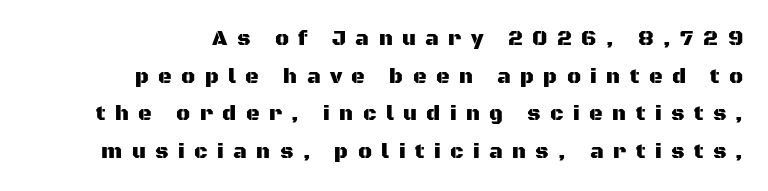
{"italic": "no", "underline": "no", "align": "right", "line_spacing_ratio": 1.79, "letter_spacing": "wide", "letter_spacing_em": 0.45, "glyph_px": 21}
